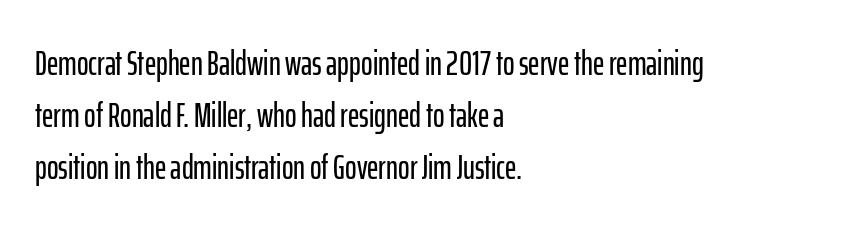
Where is the straight margin? On the left. Note the varied advance widths — an 'i' is clearly narrower than an 'm'. This block has exactly the height ordinary leading produces. A sans-serif font was chosen for this passage. Here the glyphs are tracked normally, forming tight word shapes.
